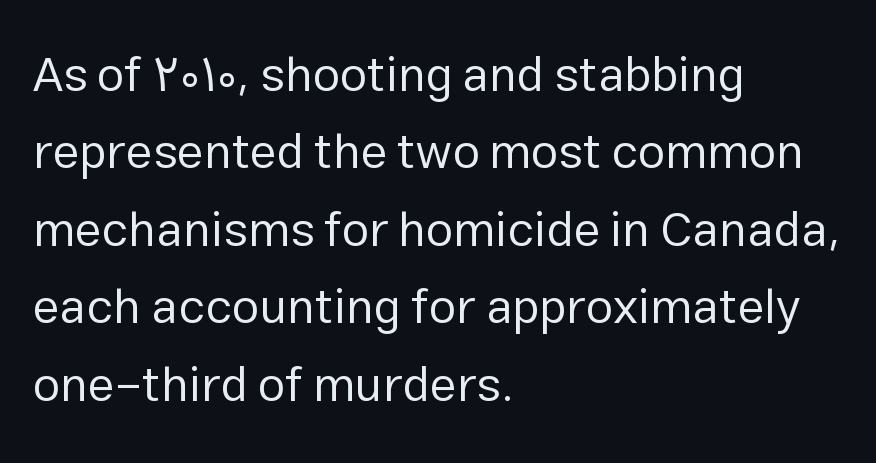
The image shows 49 px regular-weight sans-serif type, upright; set left-aligned, normal line spacing (1.58x), normal letter spacing, not underlined; low stroke contrast and a medium x-height.
